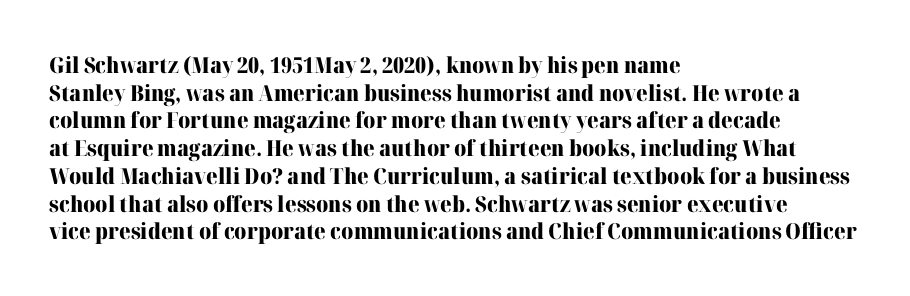
These words are printed bold, with thick strokes throughout. The string is rendered with underlining switched off. What's the leading like? Ordinary, nothing unusual. Tracking value appears to be zero — textbook default spacing. This rendering uses left alignment, leaving the right contour irregular. Every stem runs plumb, perpendicular to the baseline.
